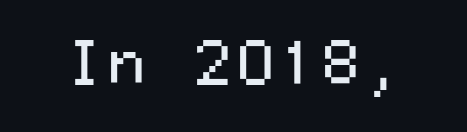
{"serif": "no", "italic": "no", "bold": "no", "weight": "regular", "width": "wide", "stroke_contrast": "medium", "x_height": "medium", "underline": "no", "letter_spacing": "normal", "letter_spacing_em": 0.0, "glyph_px": 61}
